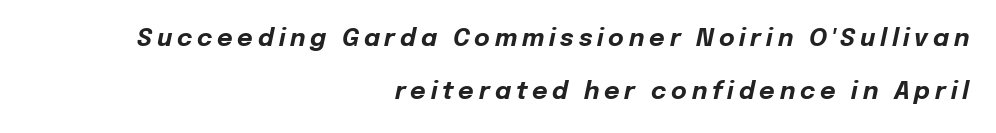
Compared with typical body copy, the letter spacing here is much looser. Interline gaps are noticeably wide in this sample. Decoration check: the copy has no underline. Compared with an ordinary text face, these strokes are far heavier — a full bold.
